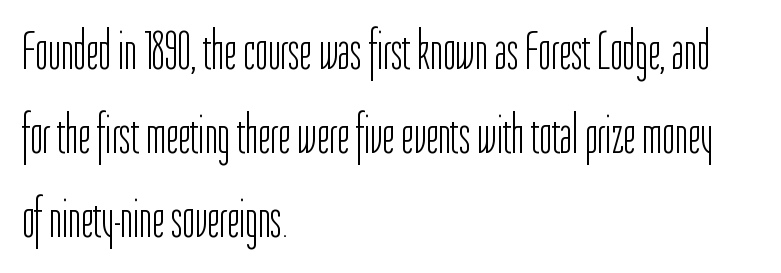
Q: Is the text bold? A: No.
Q: Is the text italic (slanted)? A: No, it is upright.
Q: Is the typeface a serif or a sans-serif typeface? A: Sans-serif.
Q: Is the text underlined? A: No.
Q: How is the paragraph aligned? A: Left-aligned.
Q: Is the spacing between letters normal or unusually wide? A: Normal.
Q: Is the spacing between lines tight, normal or loose? A: Normal.
Q: Width (condensed, normal, or wide)? A: Condensed.
Q: Stroke contrast? A: Low.
Q: x-height? A: Medium.
Q: Monospaced? A: No.
